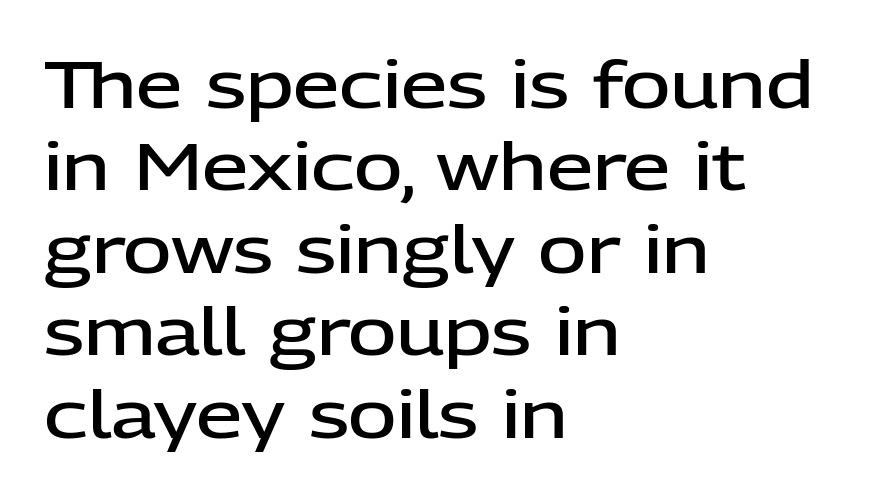
The image shows 66 px semibold sans-serif type, upright; set left-aligned, normal line spacing (1.25x), normal letter spacing, not underlined; low stroke contrast and a medium x-height.
